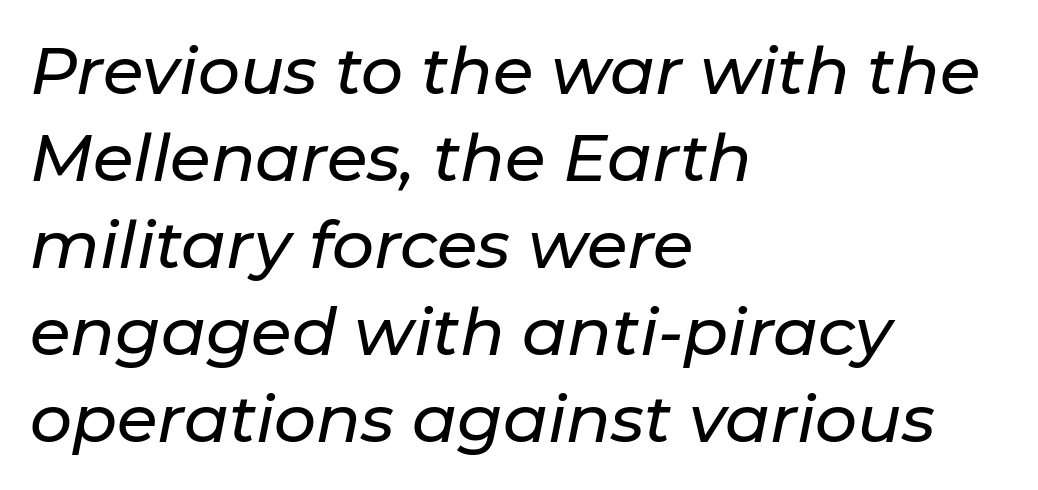
Inter-character spacing is left at the font's built-in metrics. Each letter keeps its own natural width here, so spacing adapts to shape. Alignment: flush left. Any mark beneath the type? The region is blank. The face used here has a pronounced slope to its letters. Reading down the column, the eye jumps a familiar distance to each next line.
